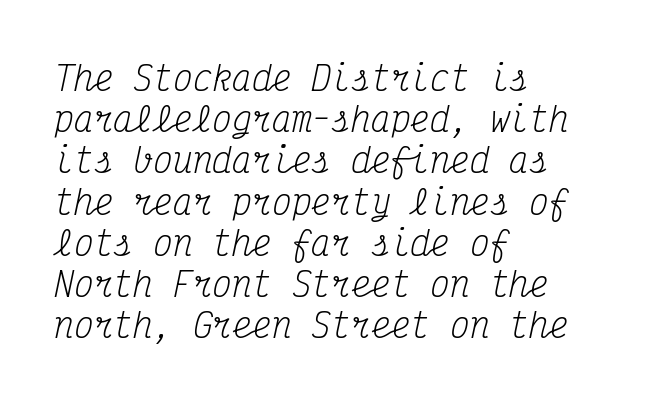
This sample has the even, mechanical cadence of fixed-width lettering. Characters are canted at an angle relative to the baseline's perpendicular. If you drew a ruler down the left edge, every line would touch it. How are the letters spaced? Ordinarily, with no added tracking. The gap between lines stays unmarked.
